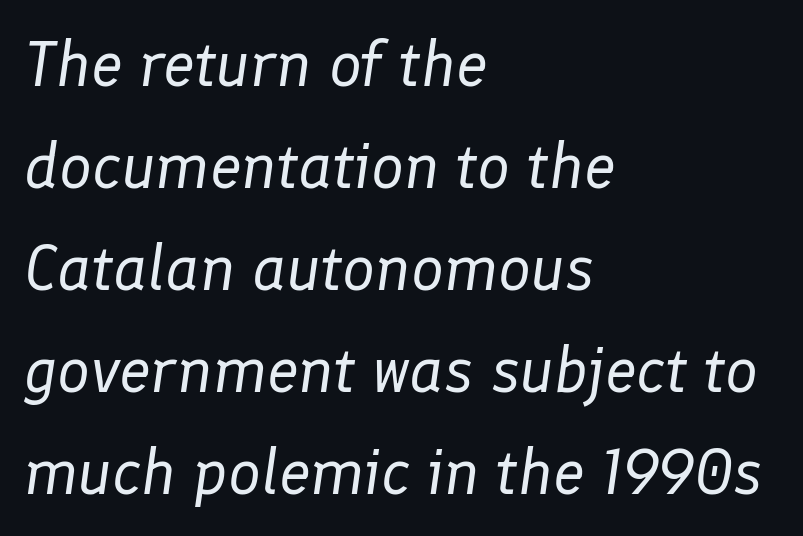
Whoever set this chose a conventional vertical rhythm. A quiet, ordinary-to-light weight characterises the typeface. The text block is weighted toward the left margin, trailing off unevenly rightward. The face used here is proportionally spaced, like ordinary book or web type.
